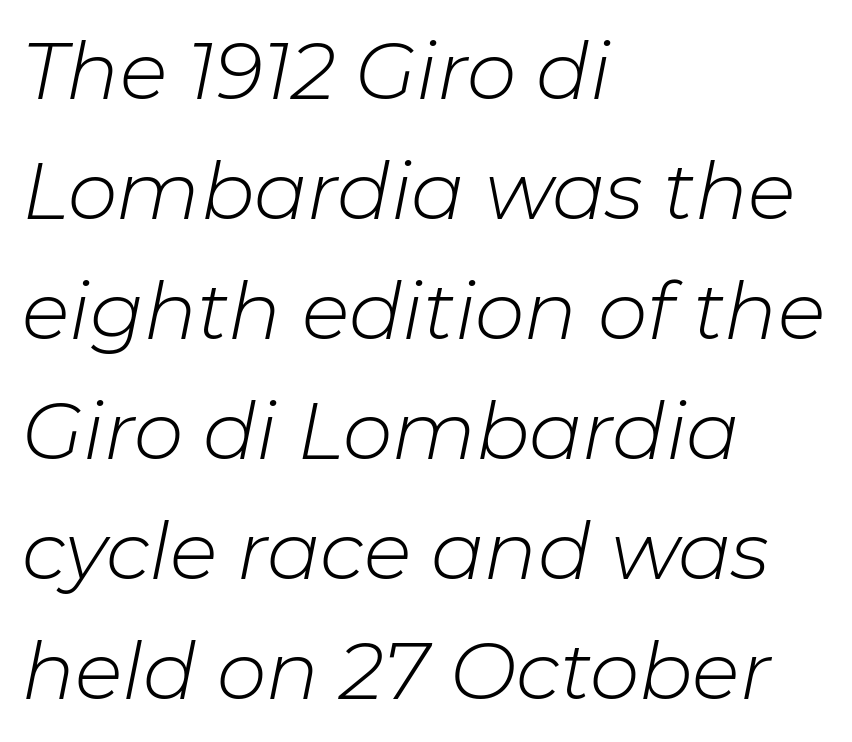
The image shows 79 px light type, italic (leaning right); set left-aligned, normal line spacing (1.52x), normal letter spacing, not underlined; low stroke contrast and a medium x-height.
